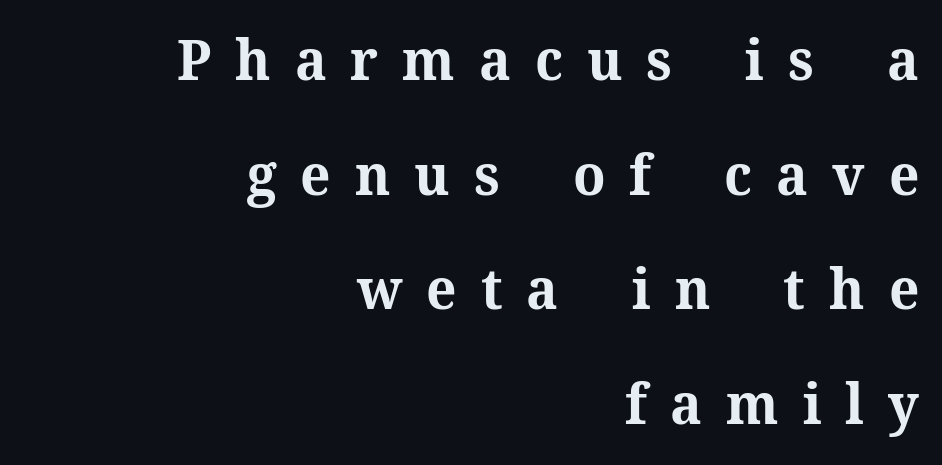
Q: Is the text bold? A: Yes.
Q: Is the text italic (slanted)? A: No, it is upright.
Q: Is the typeface a serif or a sans-serif typeface? A: Serif.
Q: Is the text underlined? A: No.
Q: How is the paragraph aligned? A: Right-aligned.
Q: Is the spacing between letters normal or unusually wide? A: Unusually wide.
Q: Is the spacing between lines tight, normal or loose? A: Loose.
Q: Width (condensed, normal, or wide)? A: Normal.
Q: Stroke contrast? A: Medium.
Q: x-height? A: Medium.
Q: Monospaced? A: No.
